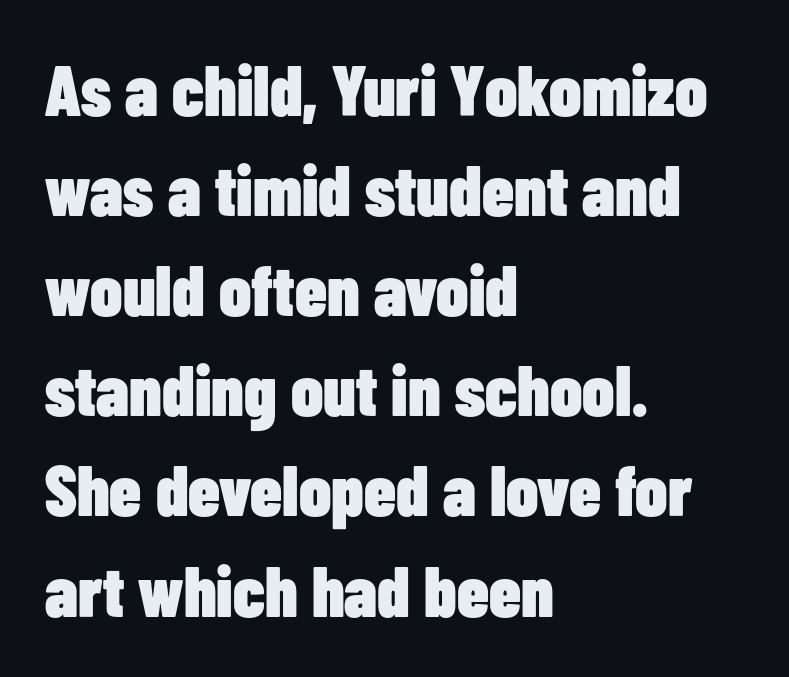
Q: Is the text bold? A: Yes.
Q: Is the text italic (slanted)? A: No, it is upright.
Q: Is the typeface a serif or a sans-serif typeface? A: Sans-serif.
Q: Is the text underlined? A: No.
Q: How is the paragraph aligned? A: Left-aligned.
Q: Is the spacing between letters normal or unusually wide? A: Normal.
Q: Is the spacing between lines tight, normal or loose? A: Normal.
Q: Width (condensed, normal, or wide)? A: Condensed.
Q: Stroke contrast? A: Low.
Q: x-height? A: Medium.
Q: Monospaced? A: No.
